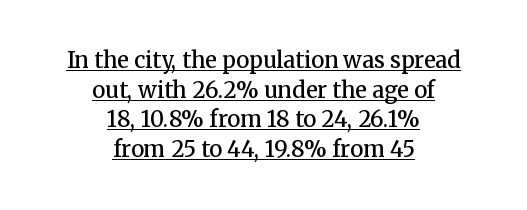
The type sits square on the baseline with zero lean. Each new line begins a customary step beneath the previous one. The lines are quadded center. Each glyph is drawn with semibold strokes, heavier than normal yet not fully bold.
